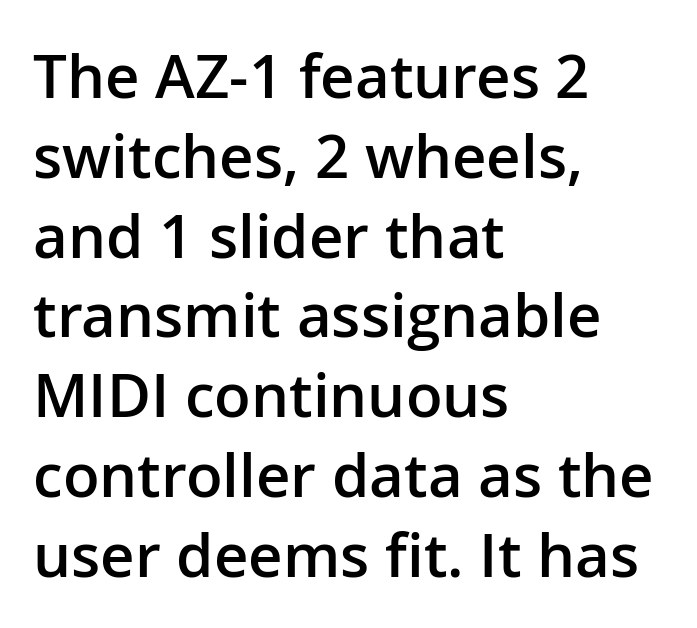
The rendering uses natural spacing where letterforms have individual widths. The passage shown is not underscored anywhere. Weight check: semibold — heavier than regular, not quite bold. Nope, no serifs anywhere on these letters.
